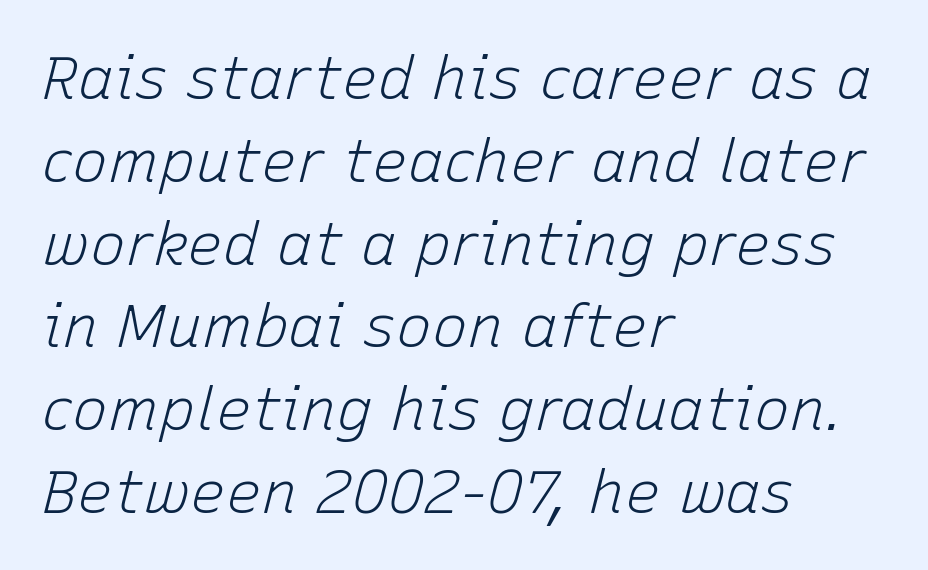
Q: Is the text bold? A: No.
Q: Is the text italic (slanted)? A: Yes, it leans right by about 15 degrees.
Q: Is the text underlined? A: No.
Q: How is the paragraph aligned? A: Left-aligned.
Q: Is the spacing between letters normal or unusually wide? A: Normal.
Q: Is the spacing between lines tight, normal or loose? A: Normal.
Q: Width (condensed, normal, or wide)? A: Normal.
Q: Stroke contrast? A: Low.
Q: x-height? A: Medium.
Q: Monospaced? A: No.
